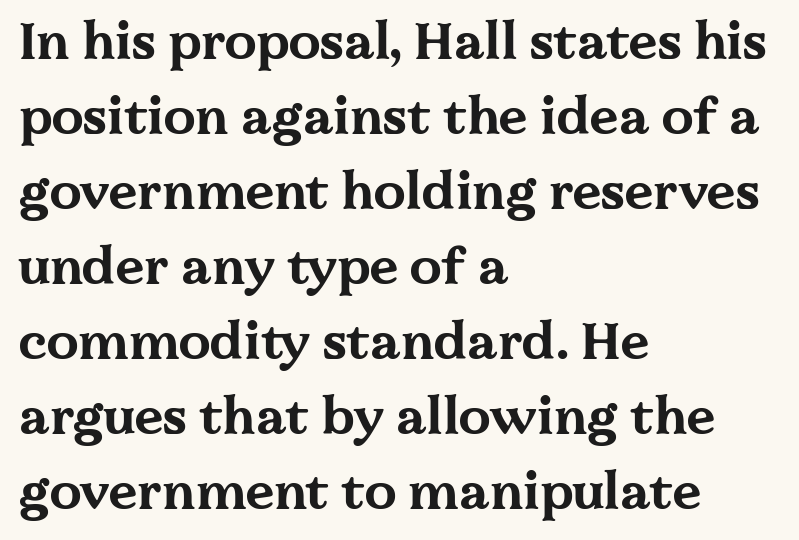
Q: Is the text bold? A: Yes.
Q: Is the text italic (slanted)? A: No, it is upright.
Q: Is the typeface a serif or a sans-serif typeface? A: Serif.
Q: Is the text underlined? A: No.
Q: How is the paragraph aligned? A: Left-aligned.
Q: Is the spacing between letters normal or unusually wide? A: Normal.
Q: Is the spacing between lines tight, normal or loose? A: Normal.
Q: Width (condensed, normal, or wide)? A: Wide.
Q: Stroke contrast? A: Medium.
Q: x-height? A: Medium.
Q: Monospaced? A: No.
